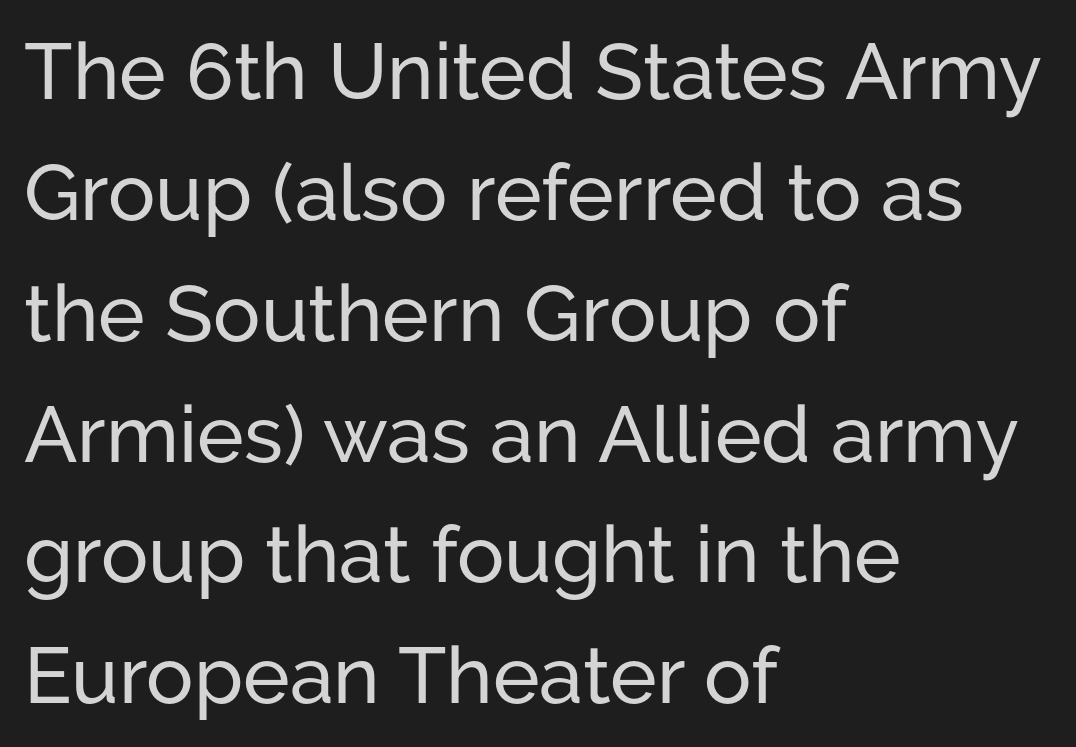
Q: Is the text italic (slanted)? A: No, it is upright.
Q: Is the typeface a serif or a sans-serif typeface? A: Sans-serif.
Q: Is the text underlined? A: No.
Q: How is the paragraph aligned? A: Left-aligned.
Q: Is the spacing between letters normal or unusually wide? A: Normal.
Q: Is the spacing between lines tight, normal or loose? A: Normal.
Q: Width (condensed, normal, or wide)? A: Normal.
Q: Stroke contrast? A: Low.
Q: x-height? A: Medium.
Q: Monospaced? A: No.
